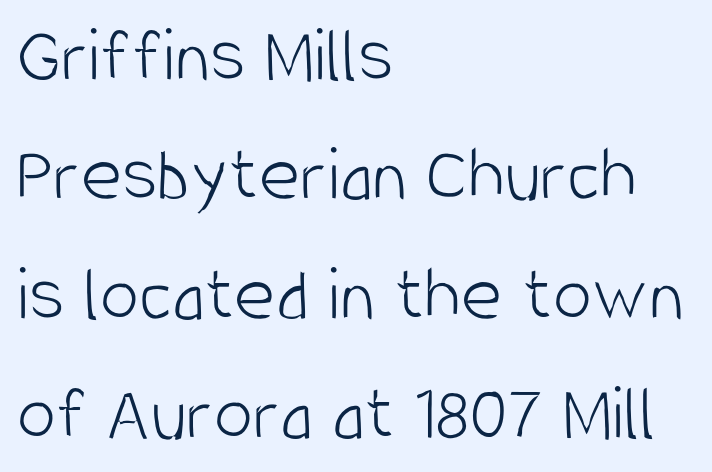
Q: Is the text bold? A: No.
Q: Is the text italic (slanted)? A: No, it is upright.
Q: Is the typeface a serif or a sans-serif typeface? A: Sans-serif.
Q: Is the text underlined? A: No.
Q: How is the paragraph aligned? A: Left-aligned.
Q: Is the spacing between letters normal or unusually wide? A: Normal.
Q: Is the spacing between lines tight, normal or loose? A: Normal.
Q: Width (condensed, normal, or wide)? A: Condensed.
Q: Stroke contrast? A: Low.
Q: x-height? A: Large.
Q: Monospaced? A: No.
